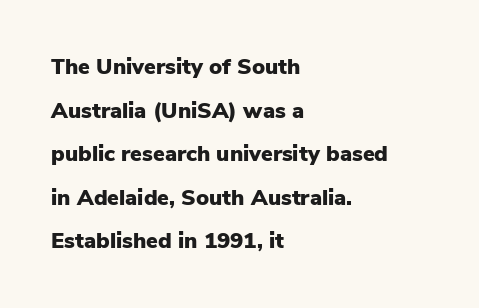
{"italic": "no", "bold": "yes", "underline": "no", "align": "left", "line_spacing": "loose", "line_spacing_ratio": 1.98, "letter_spacing": "normal", "letter_spacing_em": 0.0, "glyph_px": 22}
